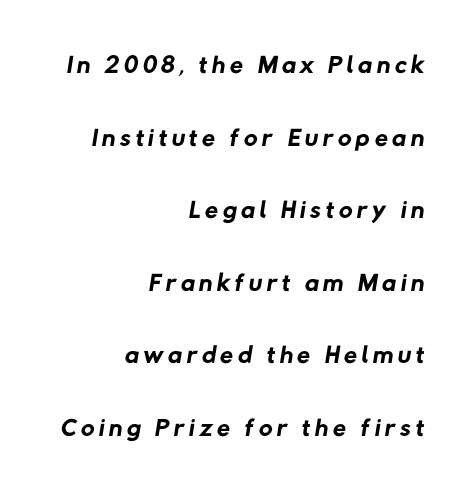
The font family rendered here belongs to the sans-serif group. Rows of type keep a wide berth in the vertical direction. Which margin do the lines hug? The right one — the left edge is uneven. Unmarked baselines from the first word to the last. Is this a fixed-width face? No — the glyphs have proportional, varying widths. Weight: regular or lighter.
